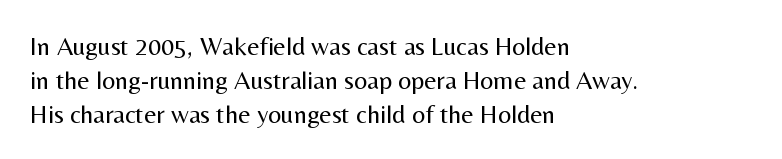
Descenders are the only things crossing below the line. Vertical strokes here are truly vertical. Compared with typical paragraphs, the rows here are spaced about the same. The setting favours the left margin, as ordinary paragraphs usually do.
